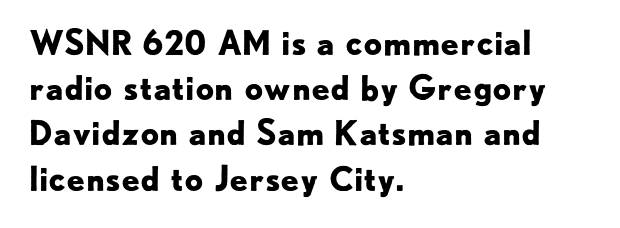
{"serif": "no", "italic": "no", "bold": "yes", "weight": "bold", "width": "normal", "stroke_contrast": "low", "x_height": "small", "monospaced": "no", "underline": "no", "align": "left", "line_spacing": "normal", "line_spacing_ratio": 1.37, "letter_spacing": "normal", "letter_spacing_em": 0.0, "glyph_px": 33}
